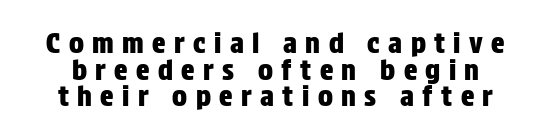
Glance below the letters and you will spot only blank space. The passage shown stacks its lines with hardly any gap. Here the designer chose a conventional face with non-uniform glyph widths. Typographically, this falls in the sans-serif category. A typesetter would call this heavily tracked-out type.
